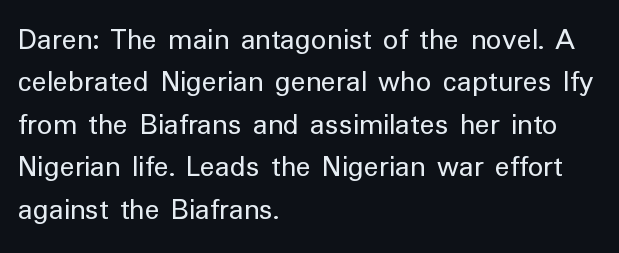
{"serif": "no", "italic": "no", "bold": "no", "weight": "regular", "width": "normal", "stroke_contrast": "low", "x_height": "medium", "monospaced": "no", "underline": "no", "align": "left", "line_spacing": "normal", "line_spacing_ratio": 1.37, "letter_spacing": "normal", "letter_spacing_em": 0.0, "glyph_px": 31}
